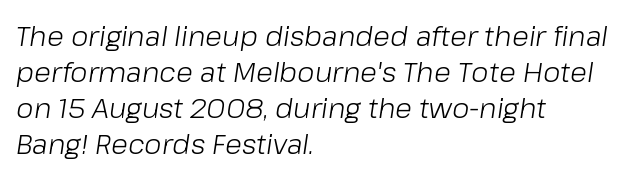
Designer's note — italics engaged. The string is rendered with underlining switched off. The characters are drawn with everyday or finer stroke widths. These lines are rendered in a variable-pitch font. Regular leading. Words appear dense and cohesive because spacing is normal.
